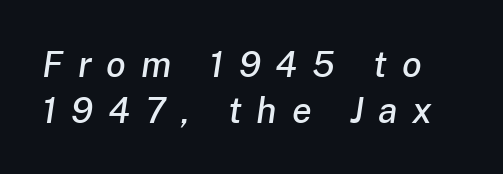
The rendering applies a slant to the glyphs. Display-style spreading of the glyphs; the letterfit is very open. Character widths vary here, with narrow letters taking less room than wide ones. Regular leading. Clear beneath every line of the passage.
